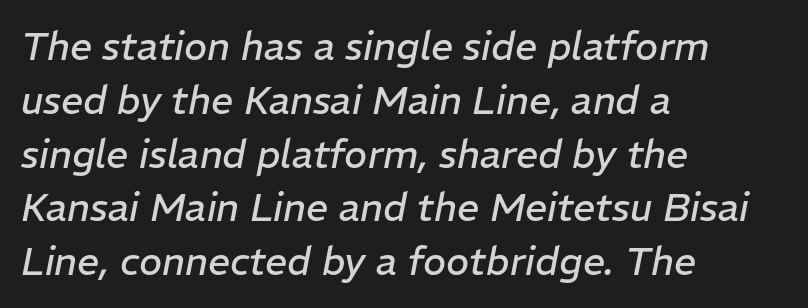
The image shows 39 px regular-weight type, italic (leaning right); set left-aligned, normal line spacing (1.38x), normal letter spacing, not underlined; low stroke contrast and a medium x-height.
